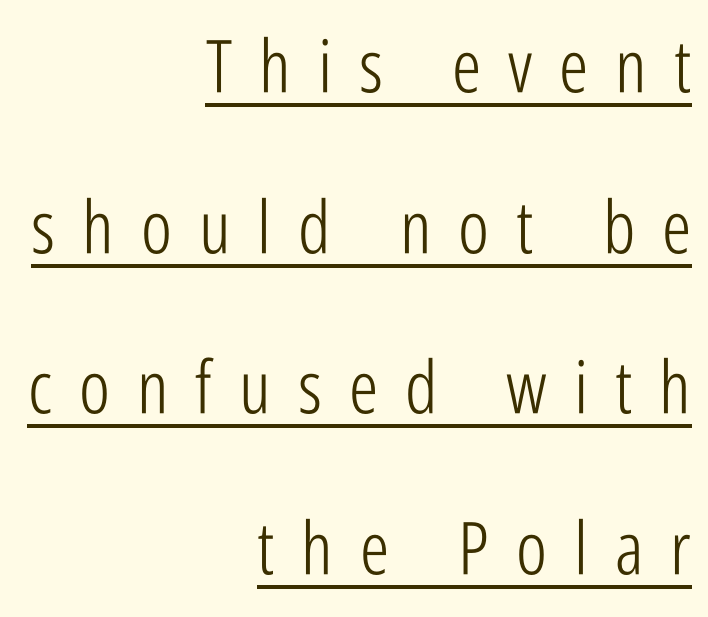
Compared with a typical body face, this is equally light or lighter still. The passage shown has open, widely tracked lettering throughout. Italic: no, the glyphs are upright roman. The letters carry no serifs — their stems end cleanly without finishing strokes. Each letter keeps its own natural width here, so spacing adapts to shape.
